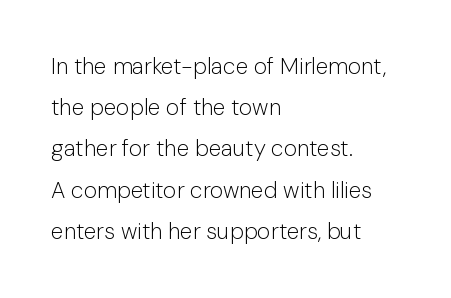
{"italic": "no", "bold": "no", "underline": "no", "align": "left", "line_spacing_ratio": 1.79, "letter_spacing": "normal", "letter_spacing_em": 0.0, "glyph_px": 23}
